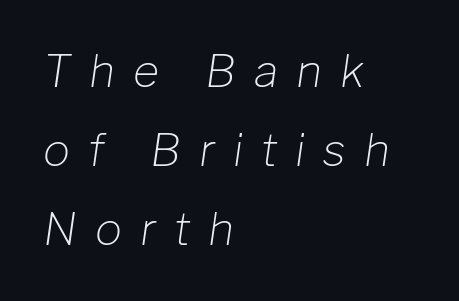
Q: Is the text bold? A: No.
Q: Is the text italic (slanted)? A: Yes, it leans right by about 8 degrees.
Q: Is the text underlined? A: No.
Q: How is the paragraph aligned? A: Left-aligned.
Q: Is the spacing between letters normal or unusually wide? A: Unusually wide.
Q: Width (condensed, normal, or wide)? A: Normal.
Q: Stroke contrast? A: Low.
Q: x-height? A: Medium.
Q: Monospaced? A: No.
